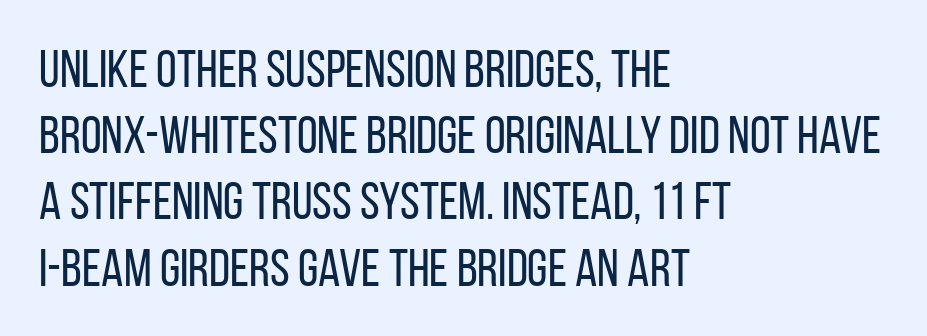
The image shows 53 px regular-weight, condensed sans-serif type, upright; set left-aligned, normal line spacing (1.25x), normal letter spacing, not underlined; low stroke contrast and a large x-height.
